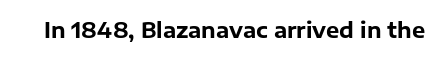
{"italic": "no", "bold": "yes", "underline": "no", "letter_spacing": "normal", "letter_spacing_em": 0.0, "glyph_px": 21}
